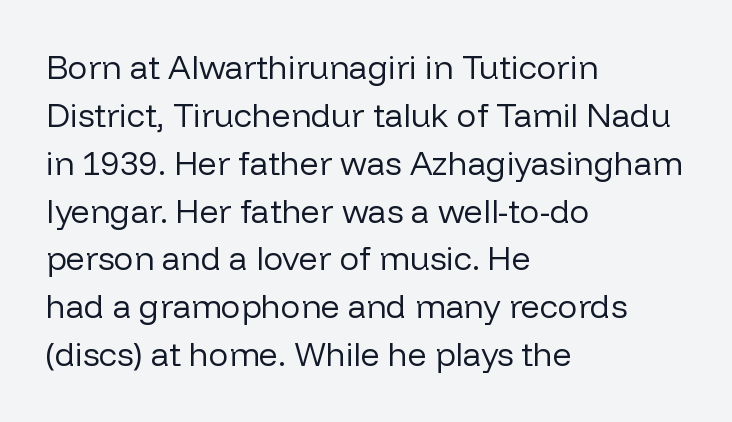
{"serif": "no", "italic": "no", "bold": "no", "weight": "regular", "width": "normal", "stroke_contrast": "low", "x_height": "medium", "monospaced": "no", "underline": "no", "align": "left", "line_spacing": "normal", "line_spacing_ratio": 1.45, "letter_spacing": "normal", "letter_spacing_em": 0.0, "glyph_px": 33}
